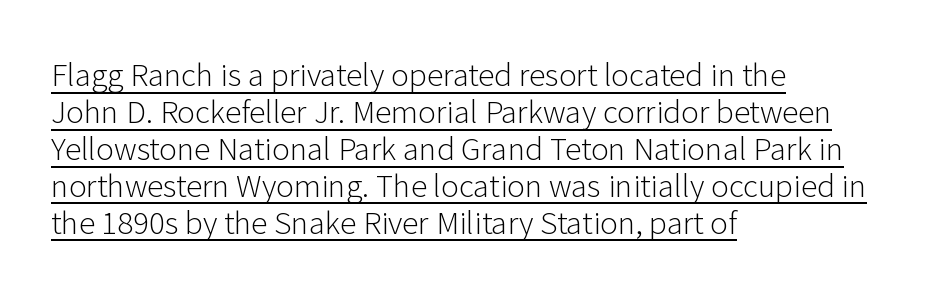
Is the block centered? No — it sits flush against the left margin. Ascenders rise straight up at ninety degrees. Tracking here is standard; glyphs follow each other at the usual distance. Weight: not bold — regular or lighter.
